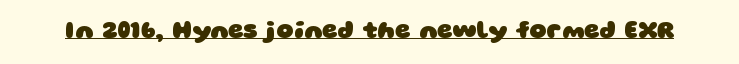
Q: Is the text bold? A: Yes.
Q: Is the text underlined? A: Yes.
Q: Is the spacing between letters normal or unusually wide? A: Normal.
